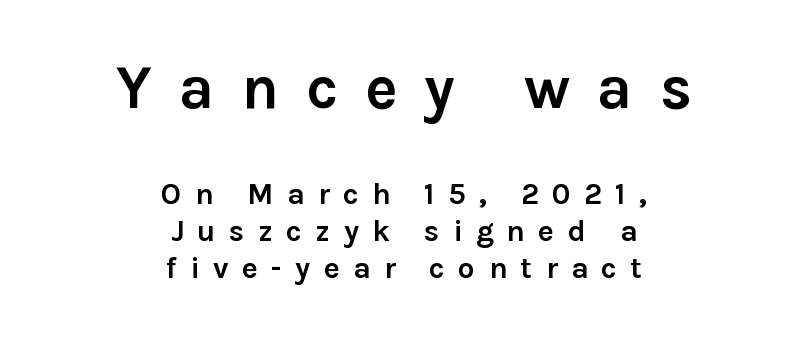
{"serif": "no", "italic": "no", "bold": "yes", "weight": "semibold", "width": "normal", "stroke_contrast": "low", "x_height": "medium", "monospaced": "no", "underline": "no", "align": "center", "line_spacing_ratio": 1.23, "letter_spacing": "wide", "letter_spacing_em": 0.44, "larger_block": "first", "size_ratio": 2.03, "glyph_px": 61}
